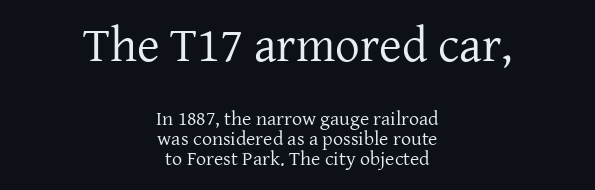
Q: Is the text bold? A: No.
Q: Is the text italic (slanted)? A: No, it is upright.
Q: Is the typeface a serif or a sans-serif typeface? A: Serif.
Q: Is the text underlined? A: No.
Q: How is the paragraph aligned? A: Centered.
Q: Is the spacing between letters normal or unusually wide? A: Normal.
Q: Is the spacing between lines tight, normal or loose? A: Tight.
Q: Which block of text is set in a larger size, the first (top) or the second (bottom)? A: The first (top) one.
Q: Width (condensed, normal, or wide)? A: Normal.
Q: Stroke contrast? A: Low.
Q: x-height? A: Medium.
Q: Monospaced? A: No.
